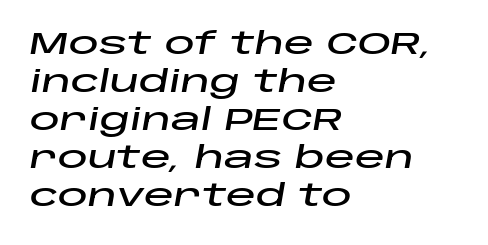
{"italic": "yes", "lean": "right", "slant_degrees": 10, "width": "wide", "stroke_contrast": "low", "x_height": "large", "monospaced": "no", "underline": "no", "align": "left", "line_spacing": "normal", "line_spacing_ratio": 1.27, "letter_spacing": "normal", "letter_spacing_em": 0.0, "glyph_px": 30}
